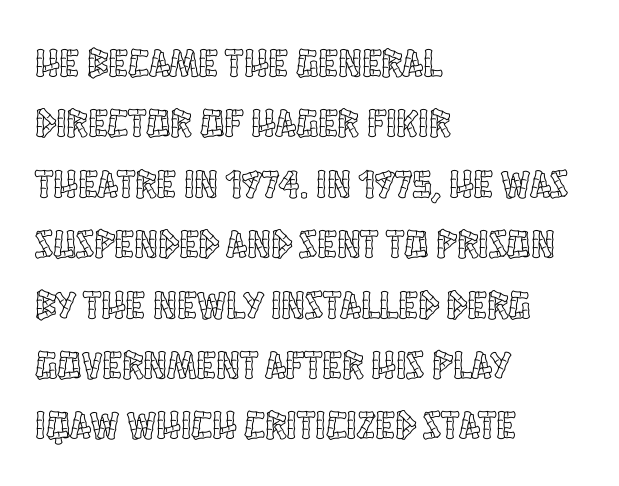
The image shows 40 px condensed type, upright; set left-aligned, normal line spacing (1.51x), normal letter spacing, not underlined; a large x-height.
